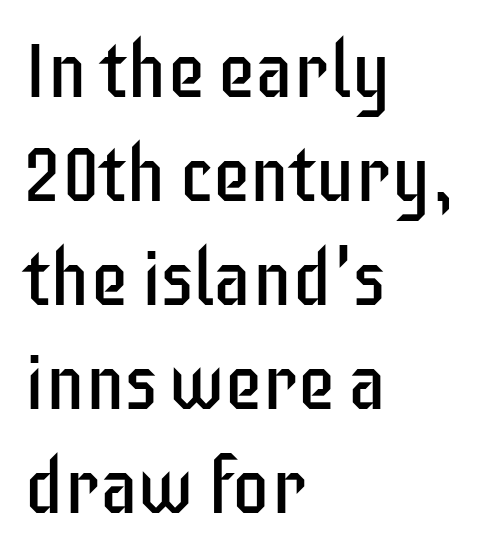
The image shows 77 px regular-weight, condensed sans-serif type, upright; set left-aligned, normal line spacing (1.35x), normal letter spacing, not underlined; low stroke contrast and a large x-height.
